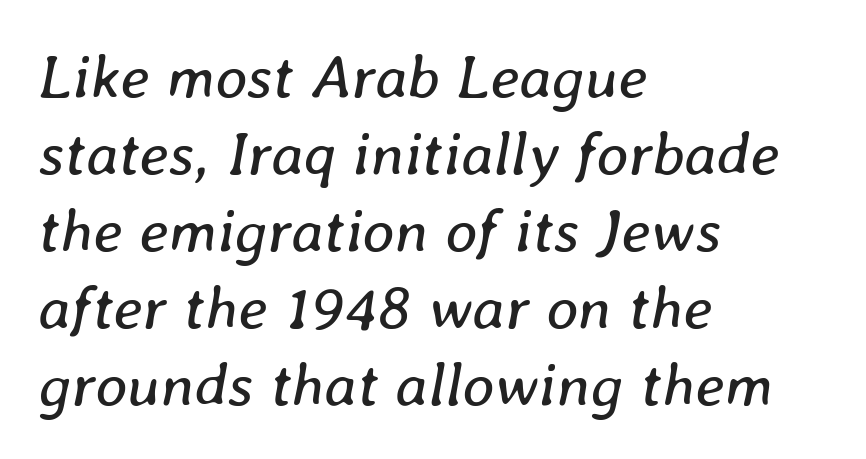
The passage is arranged the way most books set body copy — flush left. The face used here is proportionally spaced, like ordinary book or web type. The gap between lines stays unmarked. This sample uses an oblique cut, with every glyph tilted off the vertical. The strokes carry an ordinary text weight at most. Compared with typical body copy, the letter spacing here is the same.
